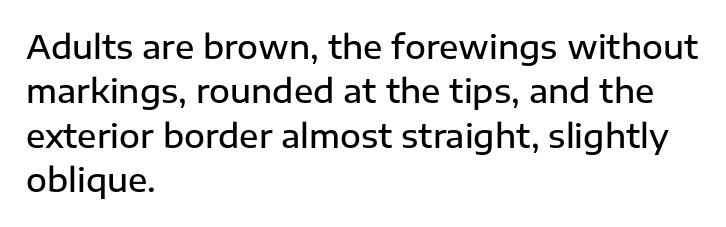
Q: Is the text bold? A: Semi-bold.
Q: Is the text italic (slanted)? A: No, it is upright.
Q: Is the typeface a serif or a sans-serif typeface? A: Sans-serif.
Q: Is the text underlined? A: No.
Q: How is the paragraph aligned? A: Left-aligned.
Q: Is the spacing between letters normal or unusually wide? A: Normal.
Q: Is the spacing between lines tight, normal or loose? A: Normal.
Q: Width (condensed, normal, or wide)? A: Normal.
Q: Stroke contrast? A: Low.
Q: x-height? A: Medium.
Q: Monospaced? A: No.
